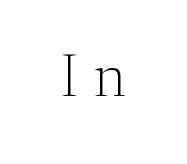
{"serif": "yes", "italic": "no", "bold": "no", "weight": "light", "width": "normal", "stroke_contrast": "medium", "x_height": "medium", "monospaced": "no", "underline": "no", "letter_spacing": "wide", "letter_spacing_em": 0.28, "glyph_px": 59}
